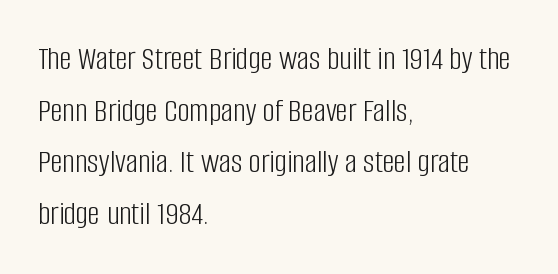
Unlike italic type, these characters show no tilt at all. Each letter's strokes conclude bluntly, with no projecting serifs. Is this a heavy cut? Hardly; it is regular or lighter. Just letters on the line, the space beneath them empty. Nobody touched the tracking dial on this one.
